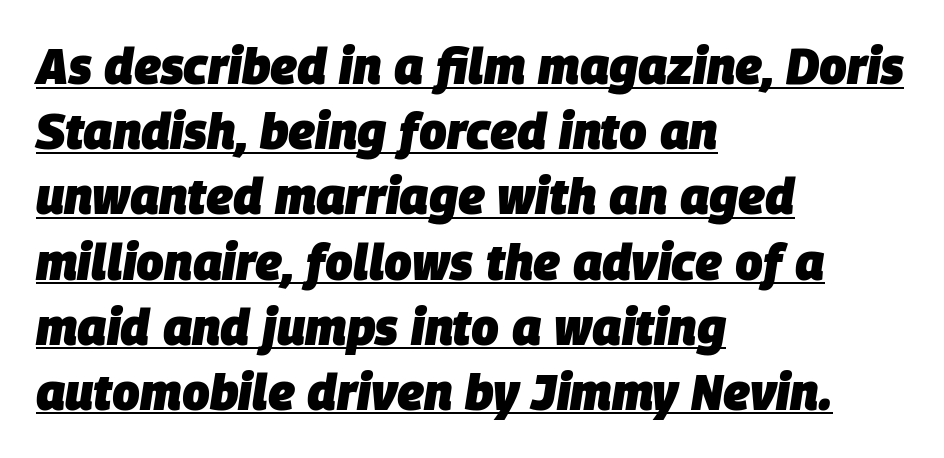
The image shows 49 px heavy type, italic (leaning right); set left-aligned, normal line spacing (1.33x), normal letter spacing, underlined; low stroke contrast and a large x-height.
